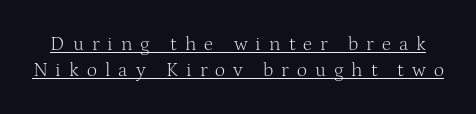
The image shows 20 px text type, upright; set normal line spacing (1.3x), unusually wide letter spacing (+0.4 em), underlined.
